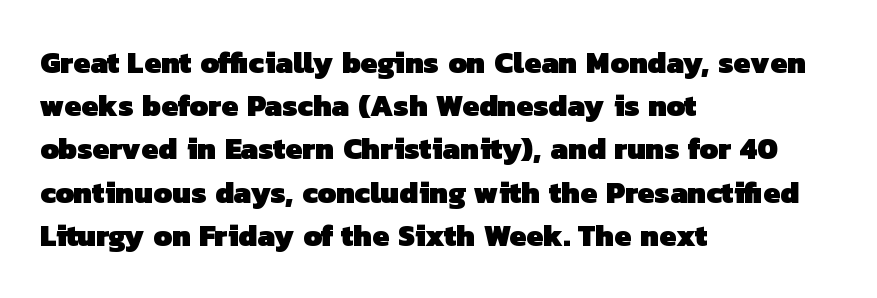
Q: Is the text bold? A: Yes.
Q: Is the typeface a serif or a sans-serif typeface? A: Sans-serif.
Q: Is the text underlined? A: No.
Q: How is the paragraph aligned? A: Left-aligned.
Q: Is the spacing between letters normal or unusually wide? A: Normal.
Q: Is the spacing between lines tight, normal or loose? A: Normal.
Q: Width (condensed, normal, or wide)? A: Normal.
Q: Stroke contrast? A: Low.
Q: x-height? A: Medium.
Q: Monospaced? A: No.
